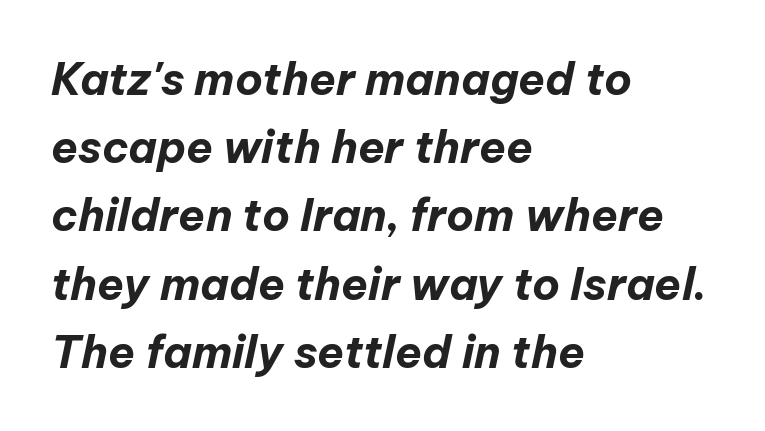
The image shows 44 px bold type, italic (leaning right); set left-aligned, normal line spacing (1.55x), normal letter spacing, not underlined; low stroke contrast and a medium x-height.
